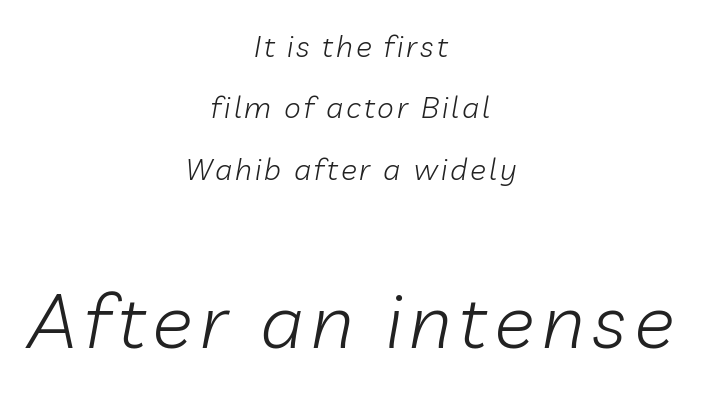
The image shows 76 px light type, italic (leaning right); set centered, loose line spacing (2.05x), not underlined; the second (bottom) block is 2.53x larger; low stroke contrast and a medium x-height.
